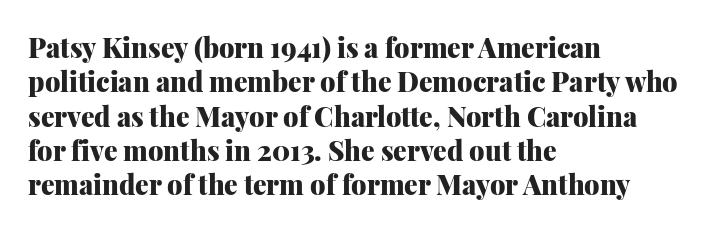
Q: Is the text bold? A: Yes.
Q: Is the text italic (slanted)? A: No, it is upright.
Q: Is the text underlined? A: No.
Q: How is the paragraph aligned? A: Left-aligned.
Q: Is the spacing between letters normal or unusually wide? A: Normal.
Q: Is the spacing between lines tight, normal or loose? A: Normal.
